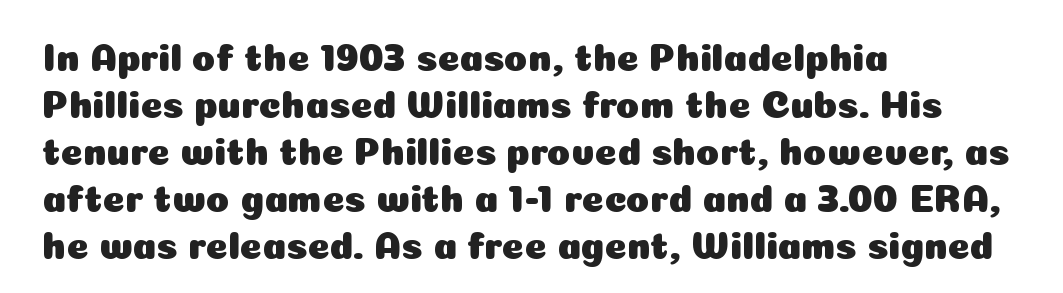
Q: Is the text italic (slanted)? A: No, it is upright.
Q: Is the typeface a serif or a sans-serif typeface? A: Sans-serif.
Q: Is the text underlined? A: No.
Q: How is the paragraph aligned? A: Left-aligned.
Q: Is the spacing between letters normal or unusually wide? A: Normal.
Q: Width (condensed, normal, or wide)? A: Normal.
Q: Stroke contrast? A: Low.
Q: x-height? A: Medium.
Q: Monospaced? A: No.
